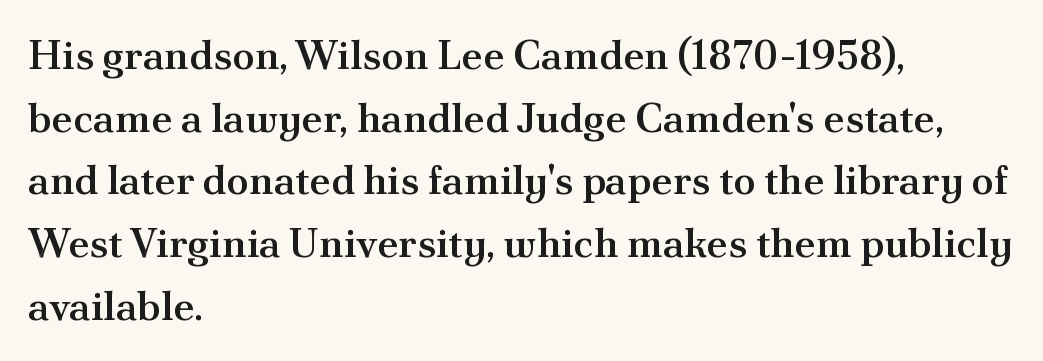
Here the designer chose a conventional face with non-uniform glyph widths. The letters carry serifs — small finishing strokes at the ends of their stems. If you drew a line through each stem, it would be perfectly vertical. Casual observation: everything's shoved over to the left. The glyphs are unaccompanied by any horizontal stroke below them.
